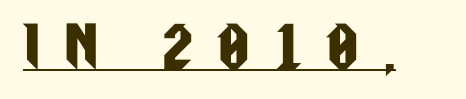
Q: Is the text italic (slanted)? A: No, it is upright.
Q: Is the typeface a serif or a sans-serif typeface? A: Sans-serif.
Q: Is the text underlined? A: Yes.
Q: Is the spacing between letters normal or unusually wide? A: Unusually wide.
Q: Width (condensed, normal, or wide)? A: Condensed.
Q: Stroke contrast? A: Low.
Q: x-height? A: Large.
Q: Monospaced? A: No.
